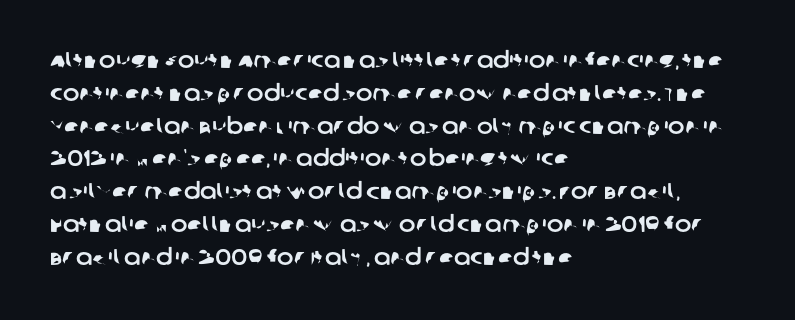
{"underline": "no", "align": "left", "line_spacing": "normal", "line_spacing_ratio": 1.49, "letter_spacing": "normal", "letter_spacing_em": 0.0, "glyph_px": 22}
